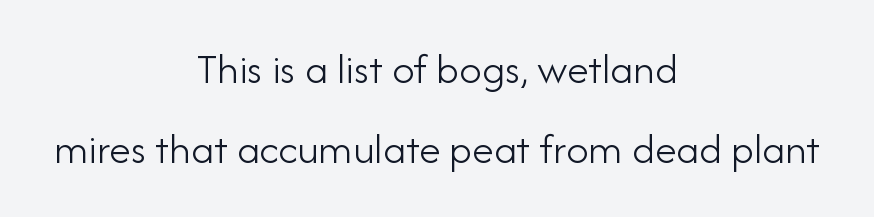
Check the space under the baseline: it is left empty. Serif or sans? Sans — the stroke terminals are bare. Notice how the stems are strictly vertical — no italics here. Is the stroke heavy? The answer is a plain regular-or-lighter.
